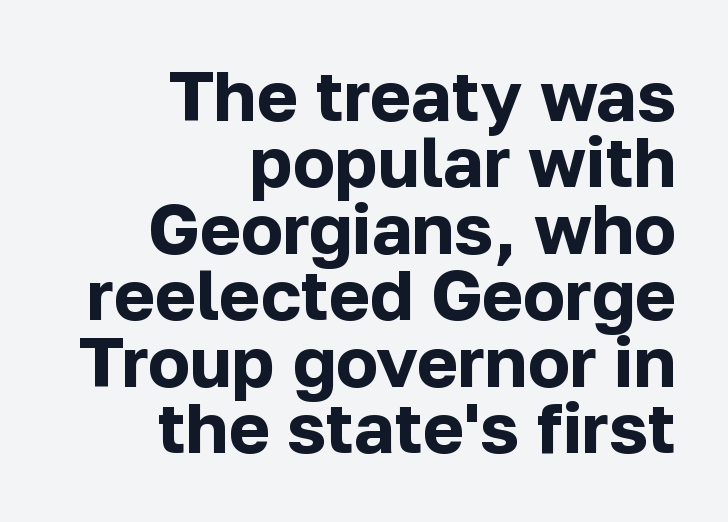
Baseline-to-baseline distance is barely more than the letter height. Compared with an ordinary text face, these strokes are far heavier — a full bold. Italic? Not at all — the glyphs are vertical. Spacing verdict: proportional, widths tailored to each character.
